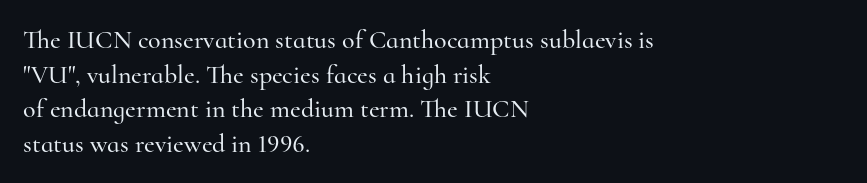
The image shows 26 px text type, upright; set left-aligned, normal line spacing (1.33x), normal letter spacing, not underlined.
